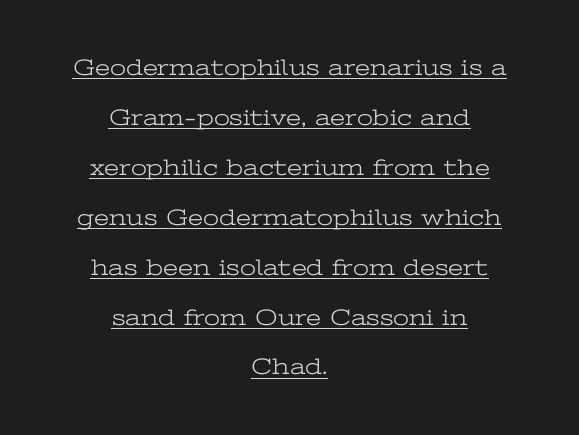
Q: Is the text bold? A: No.
Q: Is the text italic (slanted)? A: No, it is upright.
Q: Is the text underlined? A: Yes.
Q: How is the paragraph aligned? A: Centered.
Q: Is the spacing between letters normal or unusually wide? A: Normal.
Q: Is the spacing between lines tight, normal or loose? A: Loose.
